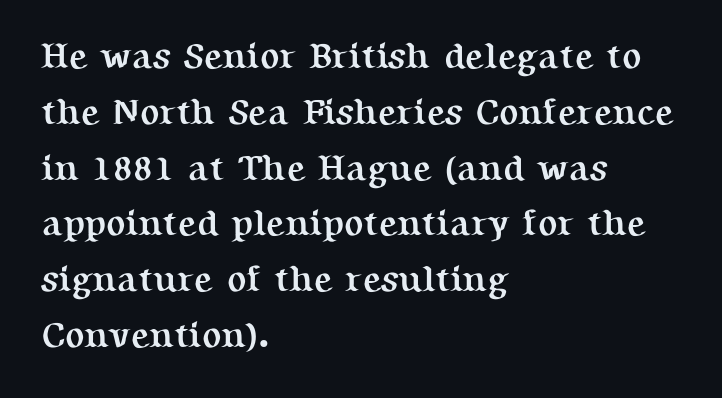
These lines are rendered in a variable-pitch font. Strong, thick strokes mark this as bold type. The rendering shows small feet on the letterforms — a serif design. Notice how the stems are strictly vertical — no italics here.
